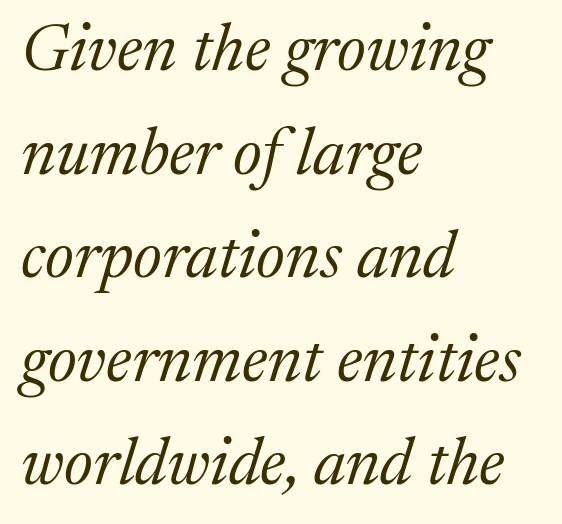
Normally led — the rows are evenly, conventionally spaced. Note the varied advance widths — an 'i' is clearly narrower than an 'm'. Each word holds together tightly as a unit, with standard inter-letter gaps. The letterforms sit at book weight or below.
